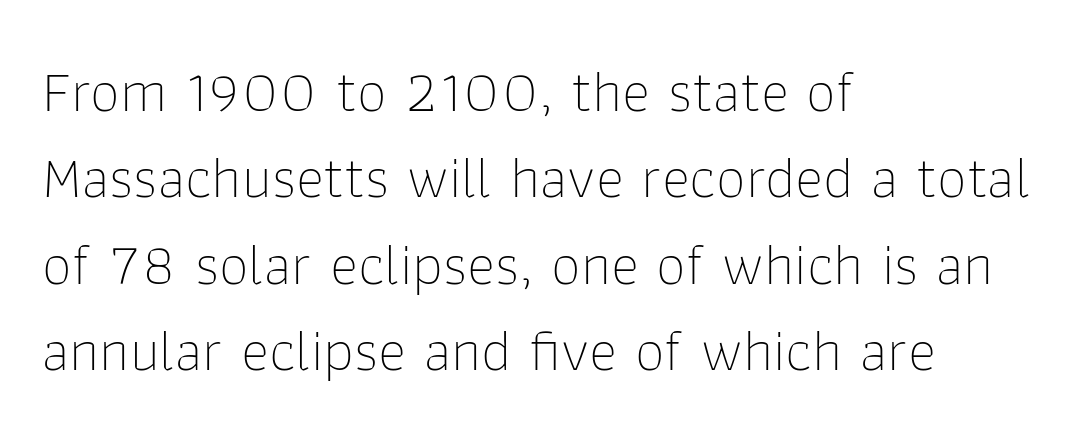
The image shows 60 px thin sans-serif type, upright; set left-aligned, normal line spacing (1.44x), normal letter spacing, not underlined; low stroke contrast and a medium x-height.
